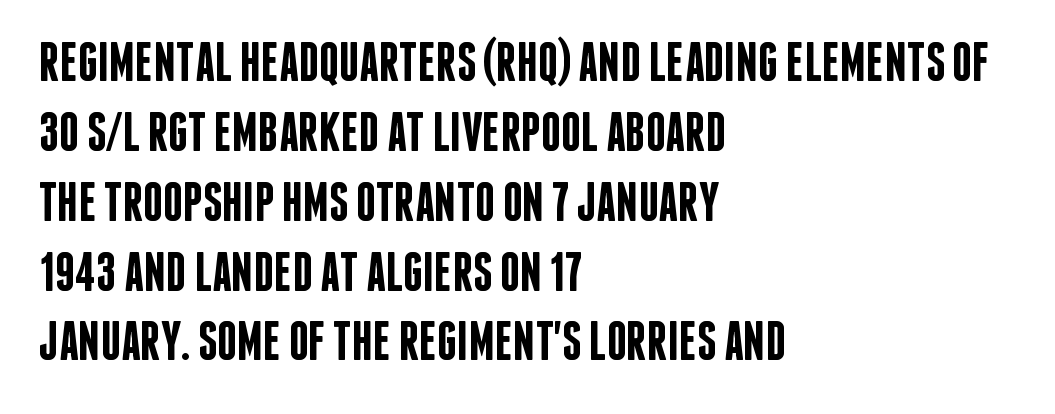
{"serif": "no", "italic": "no", "bold": "semi", "weight": "semibold", "width": "condensed", "stroke_contrast": "low", "x_height": "large", "monospaced": "no", "underline": "no", "align": "left", "line_spacing": "normal", "line_spacing_ratio": 1.27, "letter_spacing": "normal", "letter_spacing_em": 0.0, "glyph_px": 55}
